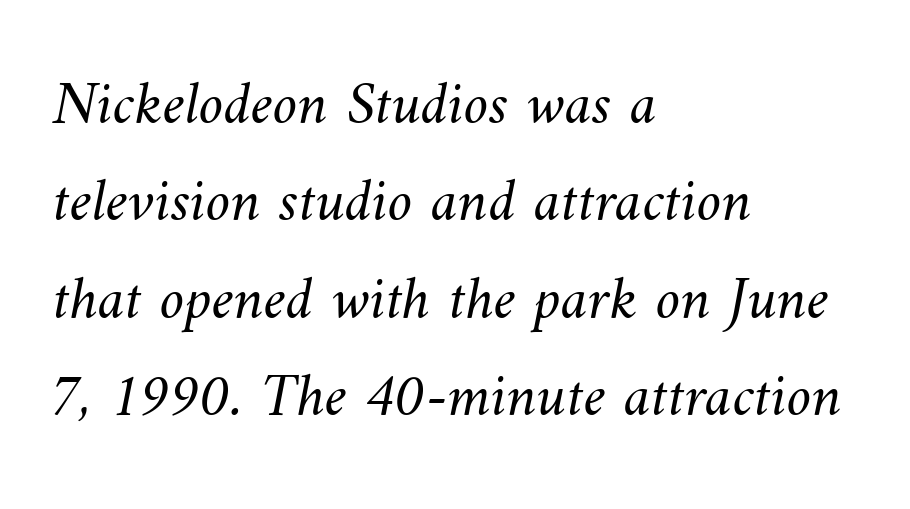
Vertically, the passage feels balanced, rows spaced as you'd expect. Words float on clear page, feet unadorned. In CSS terms this would be text-align: left. Think of a printed novel: that variable character pitch is what you see here.
